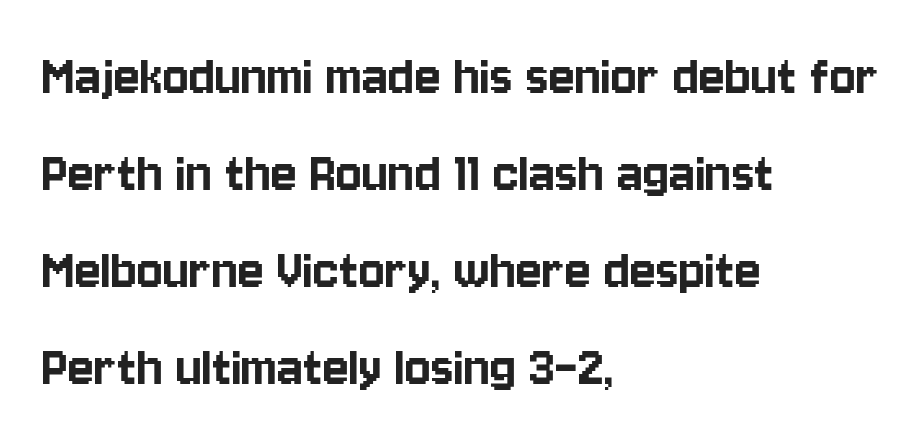
{"serif": "no", "italic": "no", "width": "condensed", "stroke_contrast": "low", "x_height": "large", "monospaced": "no", "underline": "no", "align": "left", "line_spacing": "normal", "line_spacing_ratio": 1.59, "letter_spacing": "normal", "letter_spacing_em": 0.0, "glyph_px": 61}
